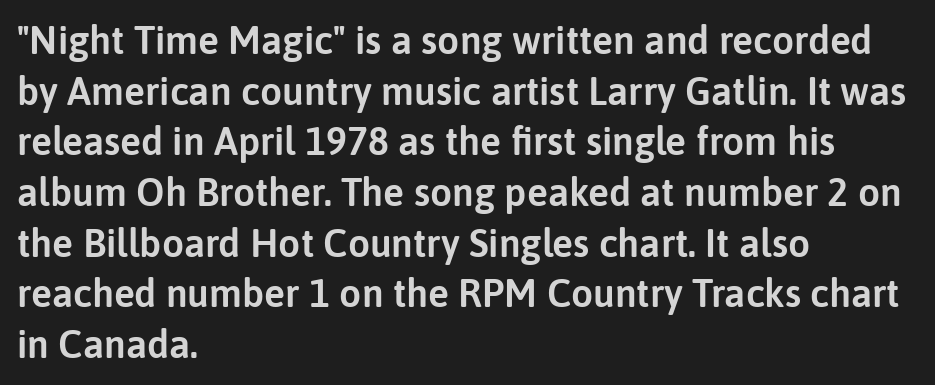
Q: Is the text italic (slanted)? A: No, it is upright.
Q: Is the typeface a serif or a sans-serif typeface? A: Sans-serif.
Q: Is the text underlined? A: No.
Q: How is the paragraph aligned? A: Left-aligned.
Q: Is the spacing between letters normal or unusually wide? A: Normal.
Q: Is the spacing between lines tight, normal or loose? A: Normal.
Q: Width (condensed, normal, or wide)? A: Normal.
Q: Stroke contrast? A: Low.
Q: x-height? A: Medium.
Q: Monospaced? A: No.
